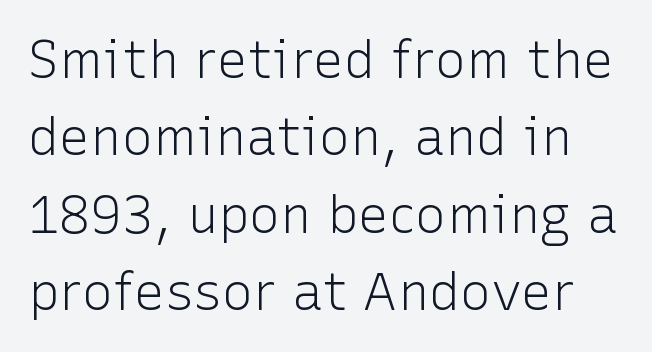
Q: Is the text bold? A: No.
Q: Is the text italic (slanted)? A: No, it is upright.
Q: Is the typeface a serif or a sans-serif typeface? A: Sans-serif.
Q: Is the text underlined? A: No.
Q: Is the spacing between letters normal or unusually wide? A: Normal.
Q: Is the spacing between lines tight, normal or loose? A: Normal.
Q: Width (condensed, normal, or wide)? A: Normal.
Q: Stroke contrast? A: Low.
Q: x-height? A: Medium.
Q: Monospaced? A: No.
